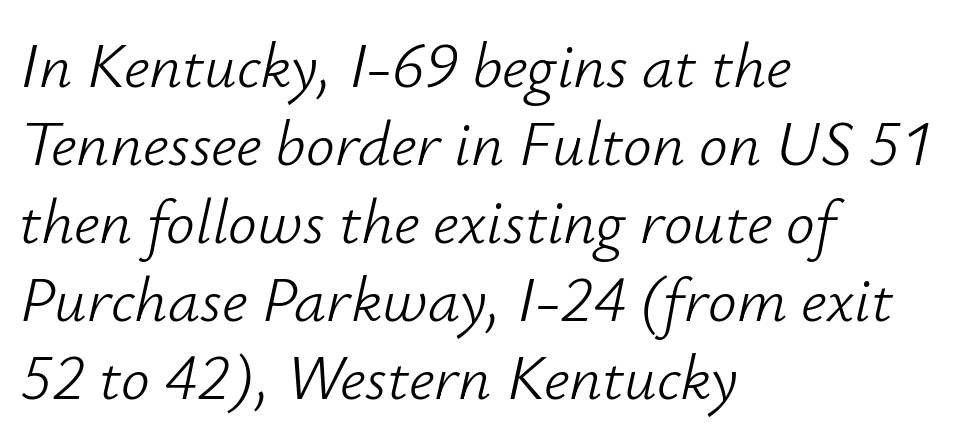
{"italic": "yes", "lean": "right", "slant_degrees": 12, "bold": "no", "weight": "light", "width": "normal", "stroke_contrast": "low", "x_height": "small", "monospaced": "no", "underline": "no", "align": "left", "line_spacing_ratio": 1.22, "letter_spacing": "normal", "letter_spacing_em": 0.0, "glyph_px": 64}
